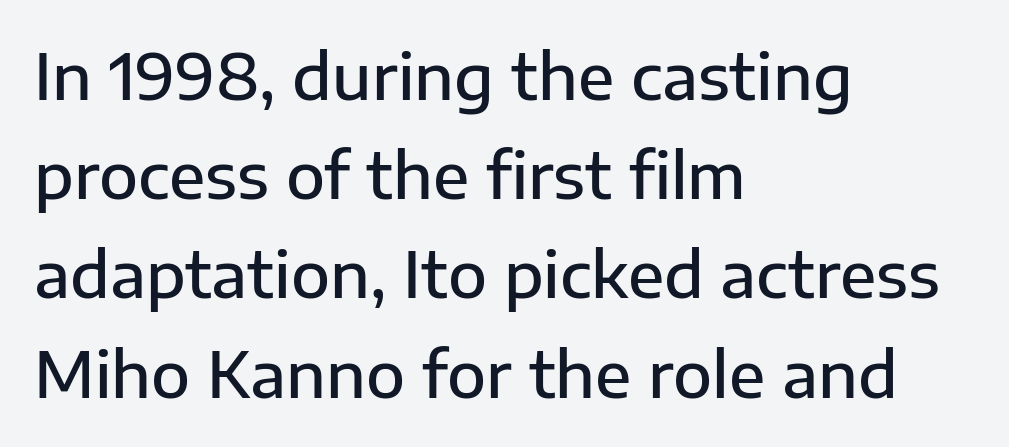
The image shows 64 px semibold sans-serif type, upright; set left-aligned, normal line spacing (1.55x), normal letter spacing, not underlined; low stroke contrast and a medium x-height.
